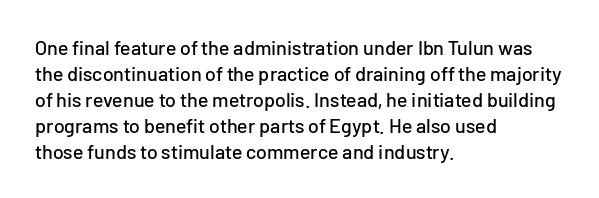
Q: Is the text italic (slanted)? A: No, it is upright.
Q: Is the text underlined? A: No.
Q: How is the paragraph aligned? A: Left-aligned.
Q: Is the spacing between letters normal or unusually wide? A: Normal.
Q: Is the spacing between lines tight, normal or loose? A: Normal.
